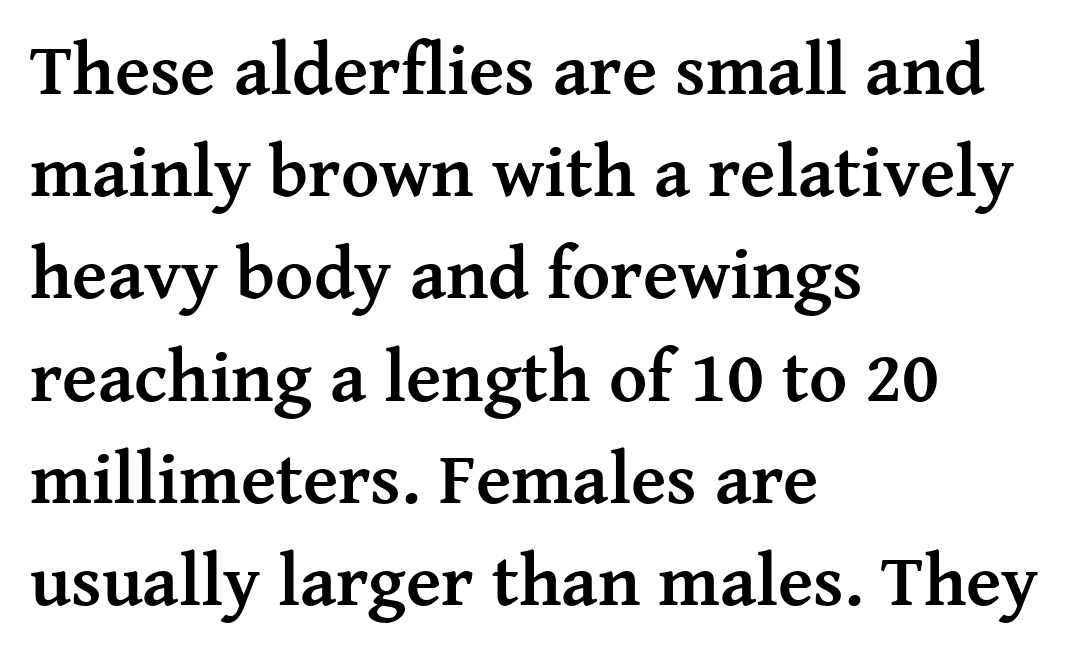
{"serif": "yes", "italic": "no", "bold": "yes", "weight": "semibold", "width": "normal", "stroke_contrast": "medium", "x_height": "medium", "monospaced": "no", "underline": "no", "align": "left", "line_spacing": "normal", "line_spacing_ratio": 1.4, "letter_spacing": "normal", "letter_spacing_em": 0.0, "glyph_px": 73}
